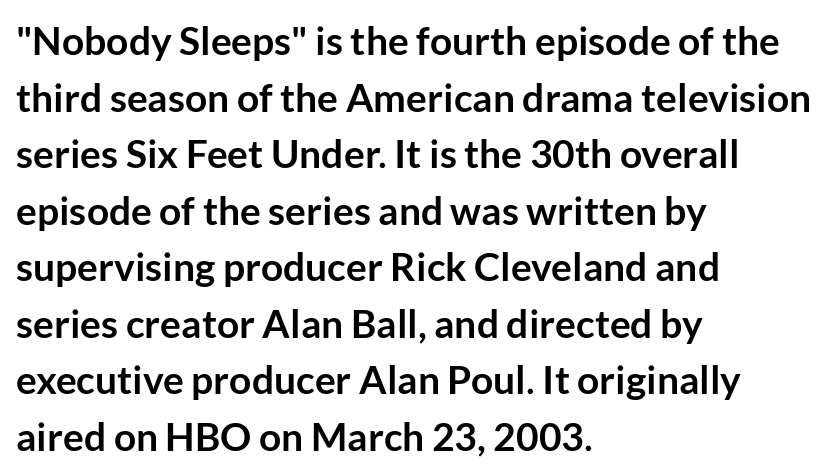
The image shows 39 px semibold sans-serif type, upright; set left-aligned, normal line spacing (1.45x), normal letter spacing, not underlined; low stroke contrast and a medium x-height.
